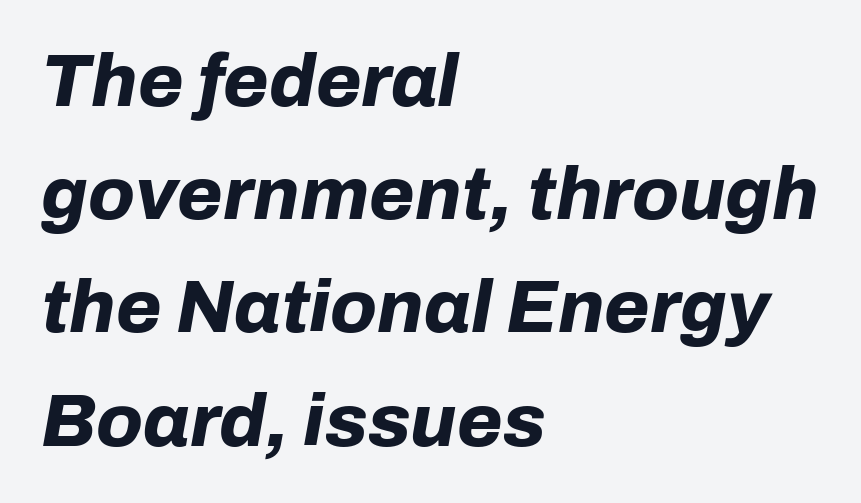
Q: Is the text bold? A: Yes.
Q: Is the text italic (slanted)? A: Yes, it leans right by about 10 degrees.
Q: Is the text underlined? A: No.
Q: How is the paragraph aligned? A: Left-aligned.
Q: Is the spacing between letters normal or unusually wide? A: Normal.
Q: Is the spacing between lines tight, normal or loose? A: Normal.
Q: Width (condensed, normal, or wide)? A: Normal.
Q: Stroke contrast? A: Low.
Q: x-height? A: Medium.
Q: Monospaced? A: No.
